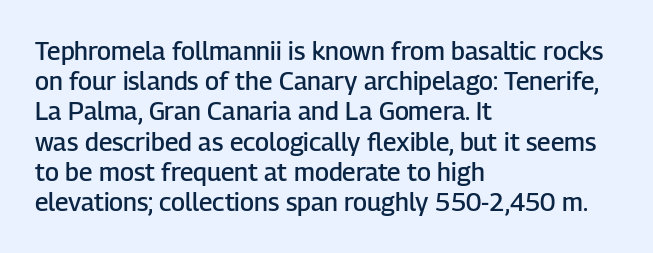
{"italic": "no", "bold": "semi", "underline": "no", "align": "left", "line_spacing_ratio": 1.21, "letter_spacing": "normal", "letter_spacing_em": 0.0, "glyph_px": 25}
